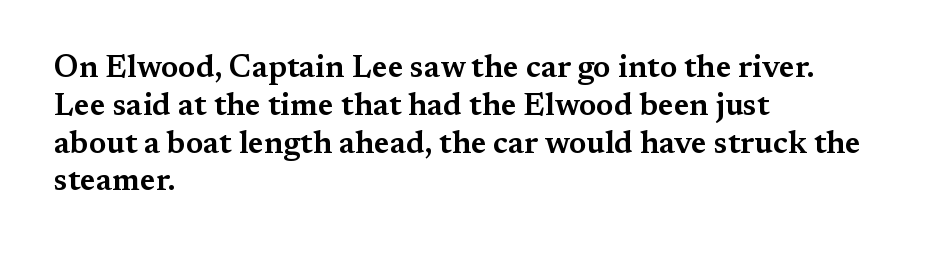
The image shows 31 px wide serif type, upright; set left-aligned, line spacing 1.22x, normal letter spacing, not underlined; medium stroke contrast and a medium x-height.
